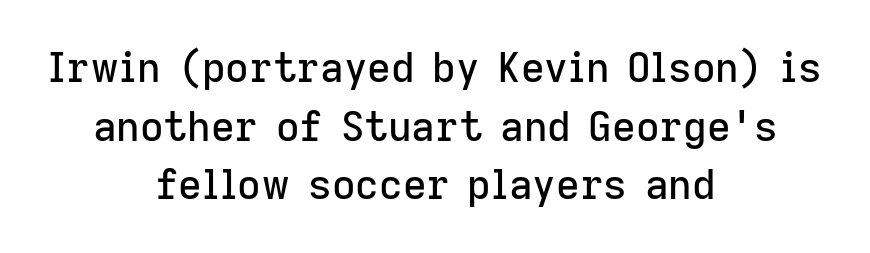
Q: Is the text italic (slanted)? A: No, it is upright.
Q: Is the typeface a serif or a sans-serif typeface? A: Sans-serif.
Q: Is the text underlined? A: No.
Q: How is the paragraph aligned? A: Centered.
Q: Is the spacing between letters normal or unusually wide? A: Normal.
Q: Is the spacing between lines tight, normal or loose? A: Normal.
Q: Width (condensed, normal, or wide)? A: Normal.
Q: Stroke contrast? A: Low.
Q: x-height? A: Medium.
Q: Monospaced? A: No.
